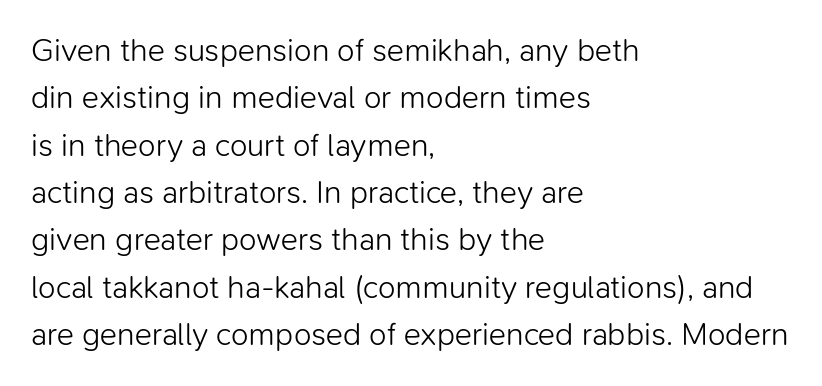
{"serif": "no", "italic": "no", "bold": "no", "weight": "light", "width": "normal", "stroke_contrast": "low", "x_height": "medium", "monospaced": "no", "underline": "no", "align": "left", "line_spacing": "normal", "line_spacing_ratio": 1.48, "letter_spacing": "normal", "letter_spacing_em": 0.0, "glyph_px": 32}
